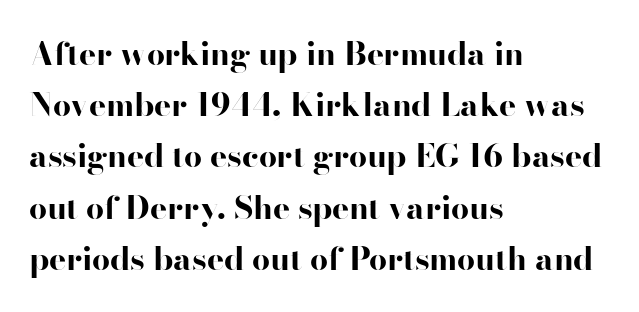
This is roman type, the default non-slanted kind. Vertically, the passage feels balanced, rows spaced as you'd expect. This sample has the flowing, uneven cadence of proportional lettering. Check under the words: just untouched page.
